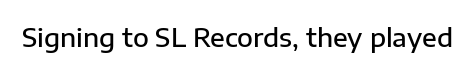
Ascenders rise straight up at ninety degrees. The typesetting leans somewhat heavy: a semibold. Observe the ordinary spacing: letters are neighbours, not strangers. Only glyphs here, with clear space below each row.
